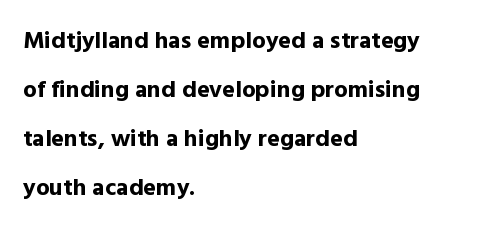
Characters follow at the spacing the type designer built in. Posture: straight, roman, zero tilt. If you measured baseline to baseline, you'd find a long distance. Line starts are locked; line ends wander. Pretty heavy lettering here — definitely bold.
